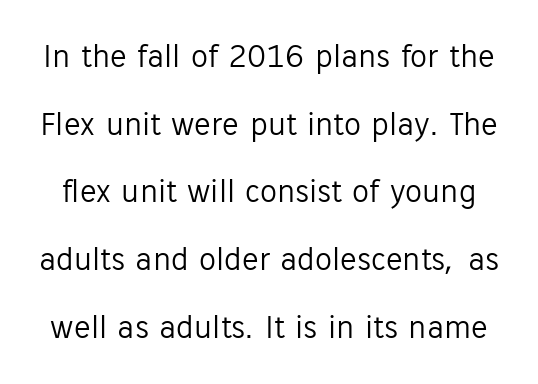
Q: Is the text bold? A: No.
Q: Is the text italic (slanted)? A: No, it is upright.
Q: Is the typeface a serif or a sans-serif typeface? A: Sans-serif.
Q: Is the text underlined? A: No.
Q: Is the spacing between letters normal or unusually wide? A: Normal.
Q: Is the spacing between lines tight, normal or loose? A: Loose.
Q: Width (condensed, normal, or wide)? A: Normal.
Q: Stroke contrast? A: Low.
Q: x-height? A: Medium.
Q: Monospaced? A: No.
